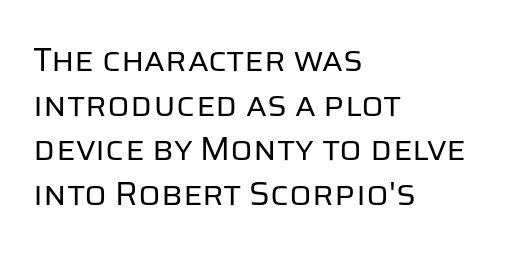
The image shows 33 px regular-weight sans-serif type, upright; set left-aligned, normal line spacing (1.35x), normal letter spacing, not underlined; low stroke contrast and a large x-height.
